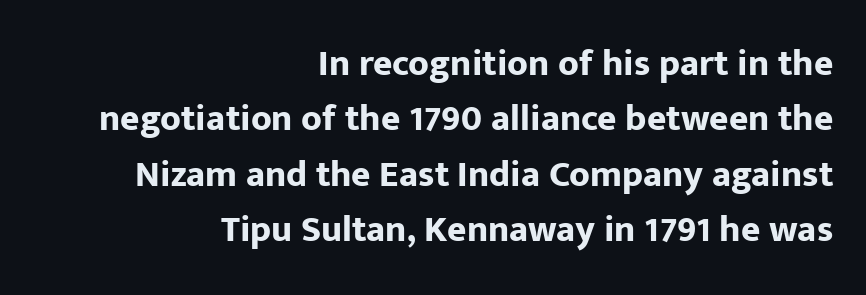
{"serif": "no", "italic": "no", "bold": "yes", "weight": "bold", "width": "normal", "stroke_contrast": "low", "x_height": "medium", "monospaced": "no", "underline": "no", "align": "right", "line_spacing": "normal", "line_spacing_ratio": 1.5, "letter_spacing": "normal", "letter_spacing_em": 0.0, "glyph_px": 37}
